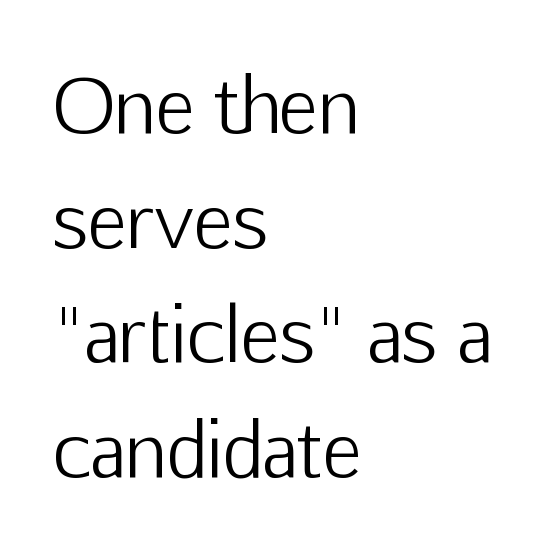
{"serif": "no", "italic": "no", "bold": "no", "weight": "light", "width": "normal", "stroke_contrast": "low", "x_height": "medium", "monospaced": "no", "underline": "no", "align": "left", "line_spacing": "normal", "line_spacing_ratio": 1.55, "letter_spacing": "normal", "letter_spacing_em": 0.0, "glyph_px": 74}
